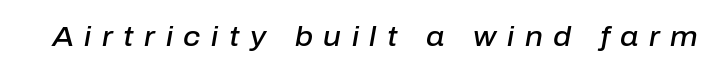
The image shows 28 px semibold type, italic (leaning right); set unusually wide letter spacing (+0.38 em), not underlined; low stroke contrast and a medium x-height.
